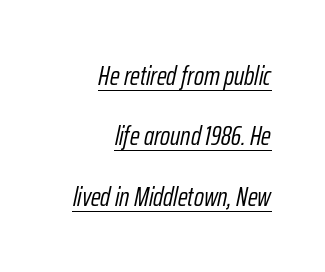
{"italic": "yes", "lean": "right", "slant_degrees": 12, "bold": "no", "underline": "yes", "align": "right", "line_spacing": "loose", "line_spacing_ratio": 2.24, "letter_spacing": "normal", "letter_spacing_em": 0.0, "glyph_px": 27}
